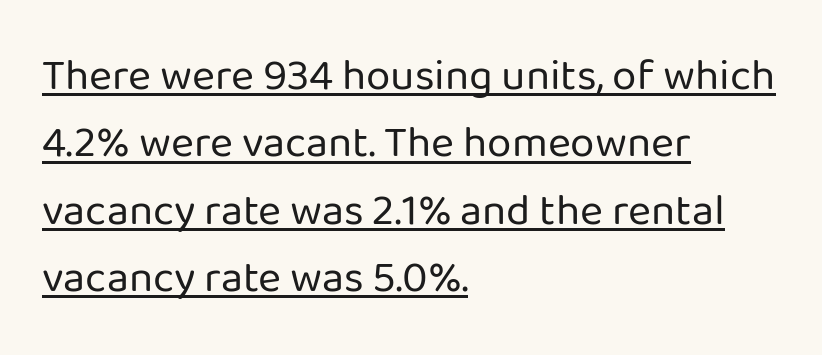
The strokes are not fattened; the text isn't bold. Check where the strokes stop: nothing finishes them off — pure sans. What stands out about the letter spacing? Nothing — it is the standard amount. Proportional: the letters do not fall into vertical columns. The letters stand straight up with perfectly vertical stems. The paragraph has a hard left edge and a soft right edge.
